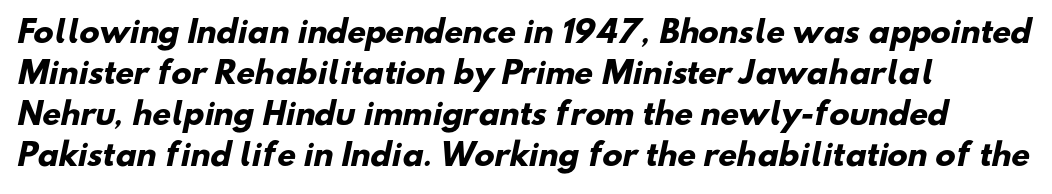
The passage shown is typed in a proportional face where columns would drift. A normal amount of white space separates one row of letters from the next. How are the letters spaced? Ordinarily, with no added tracking. Horizontally, the lines are justified to the leading edge only.
